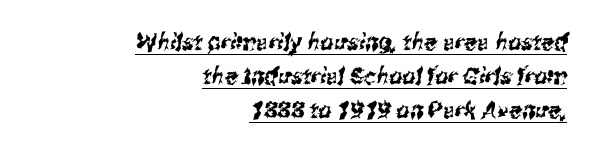
A typesetter would call this zero additional tracking. Compared with typical paragraphs, the rows here are spaced about the same. Beneath each row of characters lies a ruled line. Horizontally, the lines are justified to the trailing edge only.
